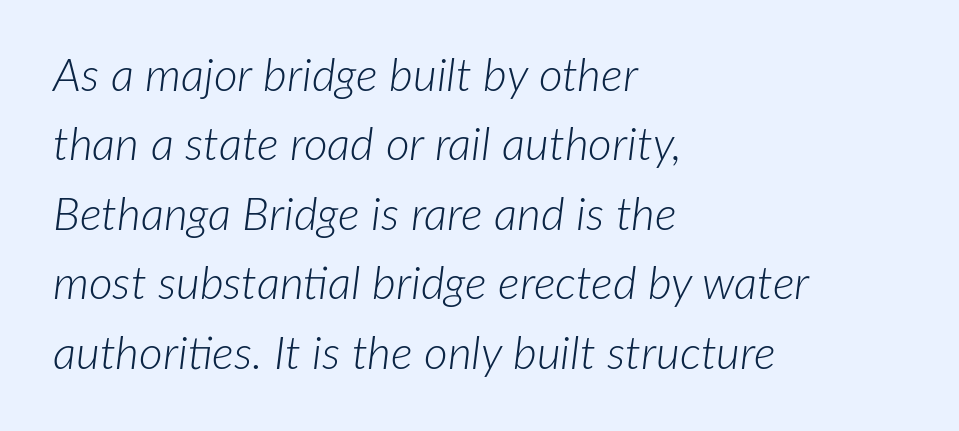
Q: Is the text bold? A: No.
Q: Is the text italic (slanted)? A: Yes, it leans right by about 7 degrees.
Q: Is the text underlined? A: No.
Q: How is the paragraph aligned? A: Left-aligned.
Q: Is the spacing between letters normal or unusually wide? A: Normal.
Q: Is the spacing between lines tight, normal or loose? A: Normal.
Q: Width (condensed, normal, or wide)? A: Normal.
Q: Stroke contrast? A: Low.
Q: x-height? A: Medium.
Q: Monospaced? A: No.
